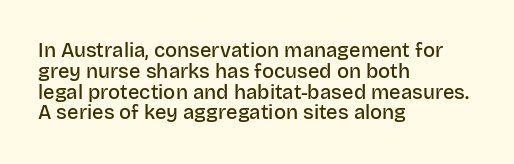
Where is the straight margin? On the left. Bare-footed words on every line. Words appear dense and cohesive because spacing is normal. How would I describe the line gaps? Narrow and economical.
